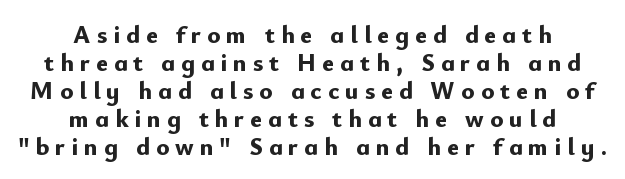
Q: Is the text bold? A: Yes.
Q: Is the text italic (slanted)? A: No, it is upright.
Q: Is the text underlined? A: No.
Q: How is the paragraph aligned? A: Centered.
Q: Is the spacing between letters normal or unusually wide? A: Unusually wide.
Q: Is the spacing between lines tight, normal or loose? A: Tight.
